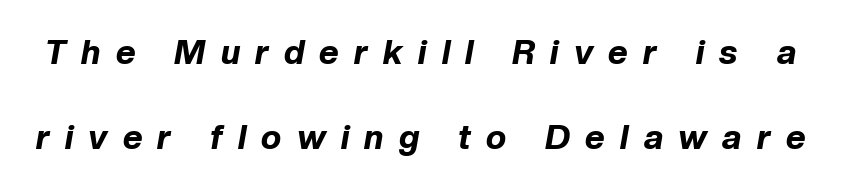
On the weight axis this lands at bold, roughly 700. Regarding leading, the lines here are spaced well apart. The letters advance in unequal steps, a hallmark of proportional type. These lines were composed using italics.
